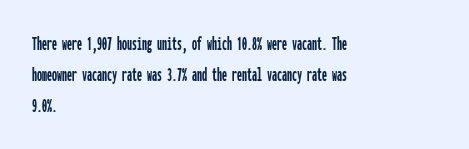
Q: Is the text italic (slanted)? A: No, it is upright.
Q: Is the text underlined? A: No.
Q: How is the paragraph aligned? A: Left-aligned.
Q: Is the spacing between letters normal or unusually wide? A: Normal.
Q: Is the spacing between lines tight, normal or loose? A: Normal.
